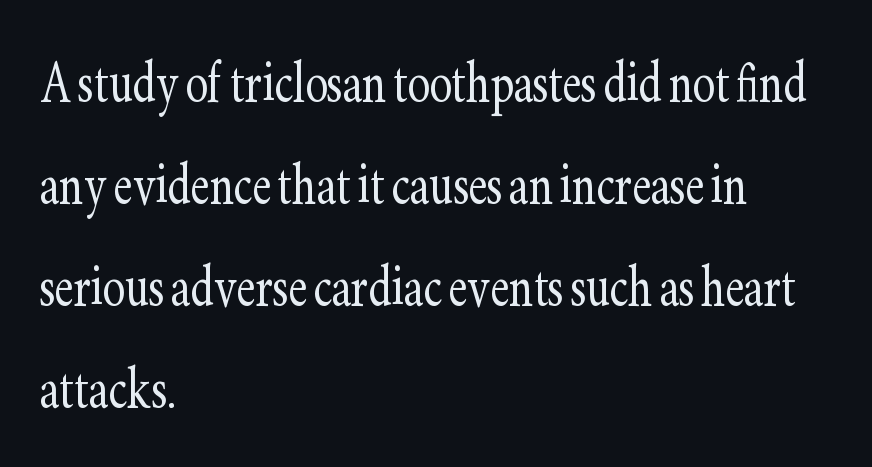
{"serif": "yes", "italic": "no", "bold": "no", "weight": "light", "width": "condensed", "stroke_contrast": "low", "x_height": "small", "monospaced": "no", "underline": "no", "align": "left", "line_spacing": "normal", "line_spacing_ratio": 1.52, "letter_spacing": "normal", "letter_spacing_em": 0.0, "glyph_px": 67}
